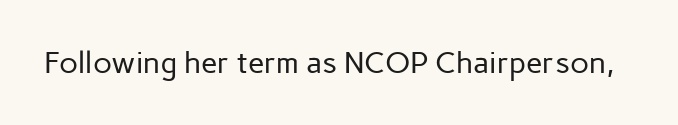
Q: Is the text bold? A: No.
Q: Is the text italic (slanted)? A: No, it is upright.
Q: Is the typeface a serif or a sans-serif typeface? A: Sans-serif.
Q: Is the text underlined? A: No.
Q: Is the spacing between letters normal or unusually wide? A: Normal.
Q: Width (condensed, normal, or wide)? A: Normal.
Q: Stroke contrast? A: Low.
Q: x-height? A: Medium.
Q: Monospaced? A: No.
